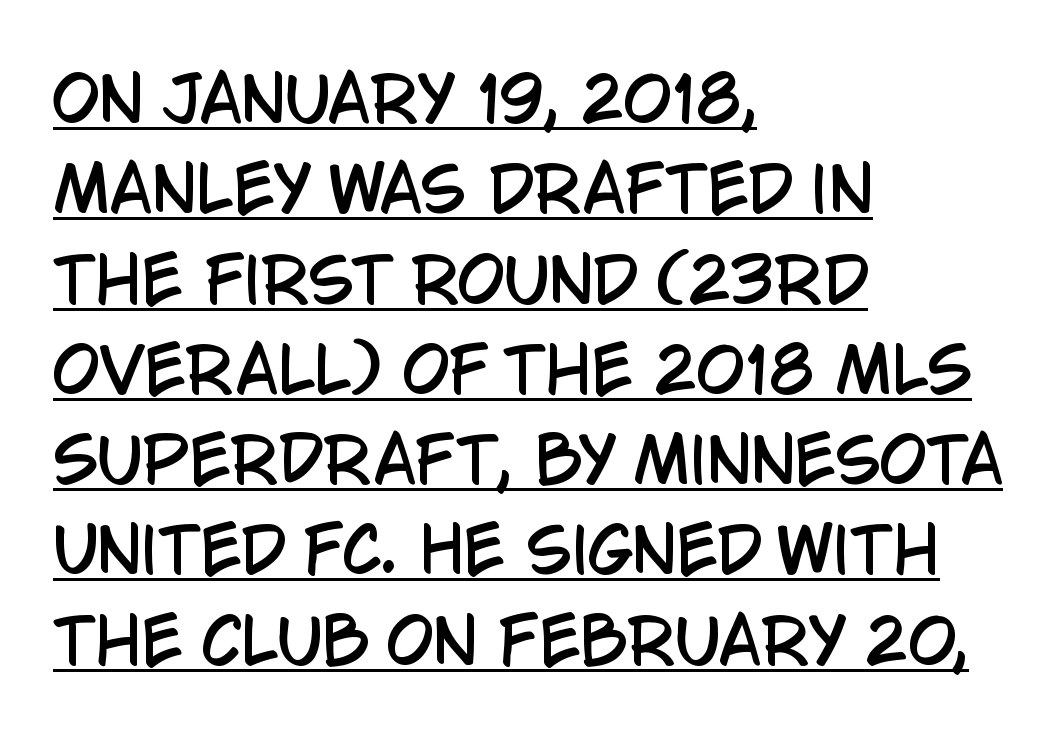
{"serif": "no", "italic": "no", "width": "condensed", "stroke_contrast": "low", "x_height": "large", "monospaced": "no", "underline": "yes", "align": "left", "line_spacing": "normal", "line_spacing_ratio": 1.48, "letter_spacing": "normal", "letter_spacing_em": 0.0, "glyph_px": 61}
